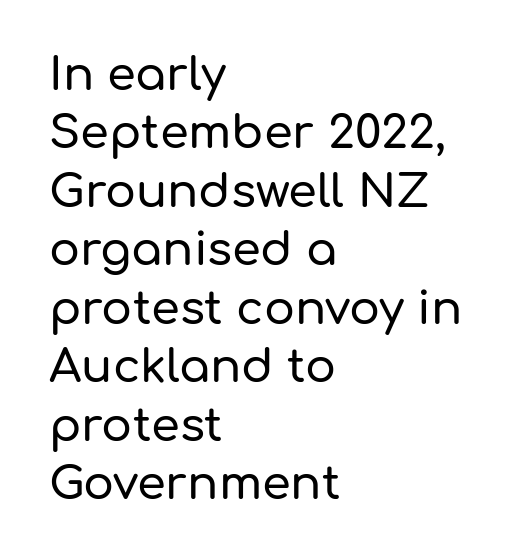
Notice how the stems are strictly vertical — no italics here. Regarding leading, the lines here are spaced in the standard way. Does the type have serifs? No, each stem ends abruptly. Only glyphs here, with clear space below each row. Is the letter spacing exaggerated? No — it looks like the ordinary default. Caption: multi-line text, flush left, ragged right.
